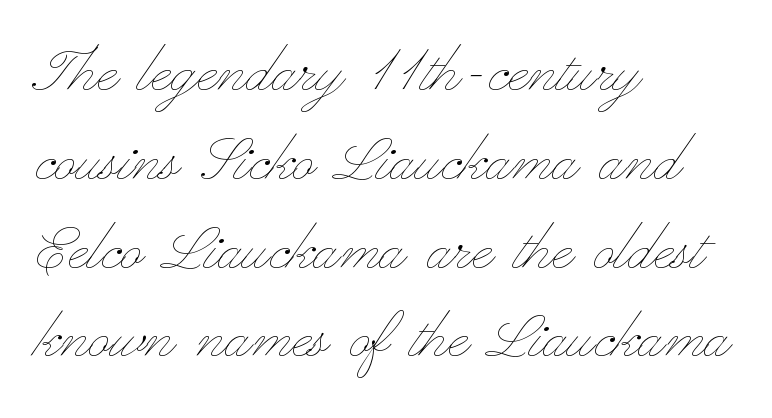
Q: Is the text bold? A: No.
Q: Is the text italic (slanted)? A: Yes.
Q: Is the text underlined? A: No.
Q: How is the paragraph aligned? A: Left-aligned.
Q: Is the spacing between letters normal or unusually wide? A: Normal.
Q: Width (condensed, normal, or wide)? A: Wide.
Q: Stroke contrast? A: Low.
Q: x-height? A: Small.
Q: Monospaced? A: No.
